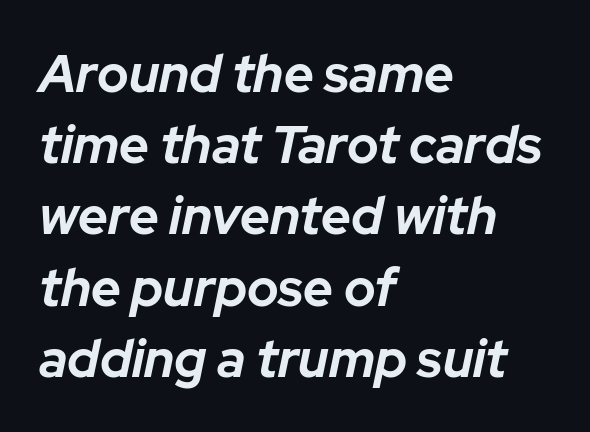
What stands out about the letter spacing? Nothing — it is the standard amount. Heft: maximum for text — a bold. Baseline-to-baseline distance is the conventional proportion of letter height. Spacing verdict: proportional, widths tailored to each character. The strip under each line holds only bare page.
